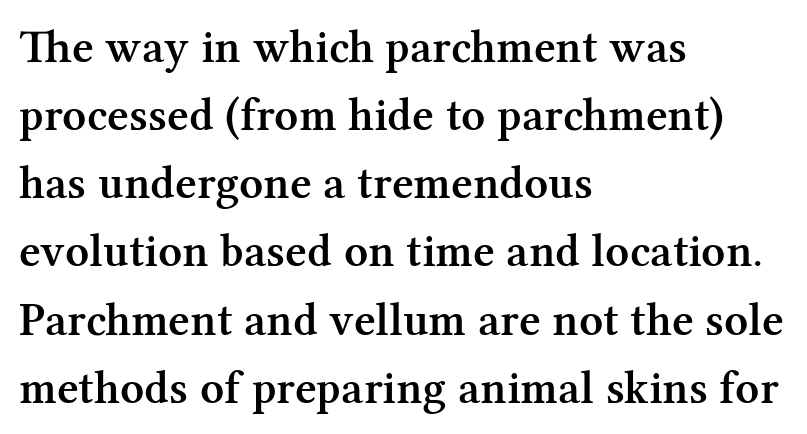
The image shows 47 px semibold serif type, upright; set left-aligned, normal line spacing (1.45x), normal letter spacing, not underlined; medium stroke contrast and a medium x-height.
